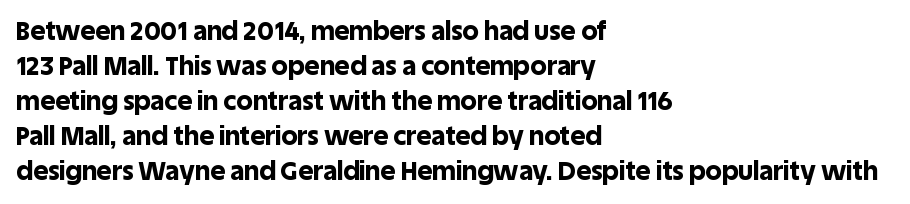
Spacing between characters is what you'd get straight out of the box. If you drew a line through each stem, it would be perfectly vertical. Which margin do the lines hug? The left one — the right edge is uneven. Leading: standard. Is the type bold? Yes — the strokes are clearly thick and heavy.
